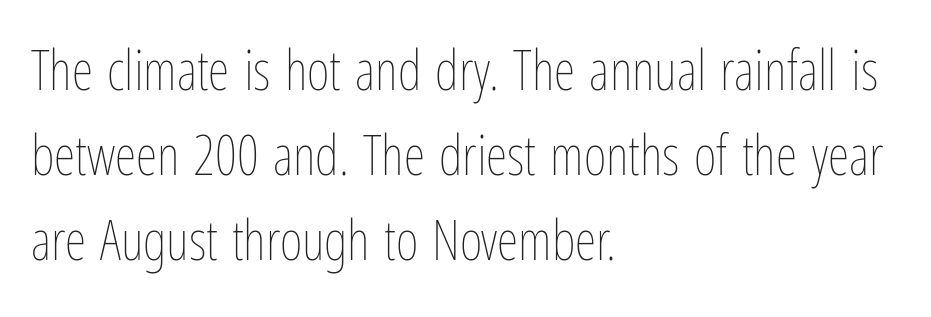
The image shows 55 px thin, condensed type, upright; set left-aligned, normal line spacing (1.55x), normal letter spacing, not underlined; low stroke contrast and a medium x-height.
